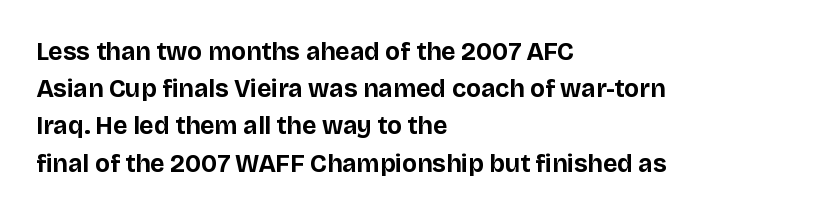
Q: Is the text bold? A: Yes.
Q: Is the text italic (slanted)? A: No, it is upright.
Q: Is the text underlined? A: No.
Q: How is the paragraph aligned? A: Left-aligned.
Q: Is the spacing between letters normal or unusually wide? A: Normal.
Q: Is the spacing between lines tight, normal or loose? A: Normal.
